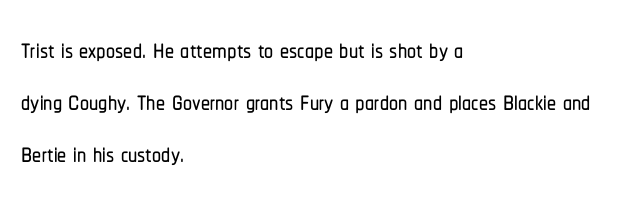
{"serif": "no", "italic": "no", "width": "condensed", "stroke_contrast": "low", "x_height": "medium", "monospaced": "no", "underline": "no", "align": "left", "line_spacing": "normal", "line_spacing_ratio": 1.45, "letter_spacing": "normal", "letter_spacing_em": 0.0, "glyph_px": 36}
